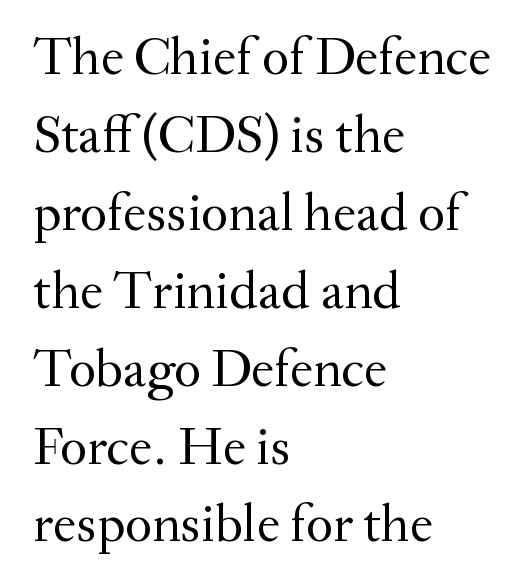
{"serif": "yes", "italic": "no", "bold": "no", "weight": "regular", "width": "normal", "stroke_contrast": "medium", "x_height": "small", "monospaced": "no", "underline": "no", "align": "left", "line_spacing": "normal", "line_spacing_ratio": 1.47, "letter_spacing": "normal", "letter_spacing_em": 0.0, "glyph_px": 53}
